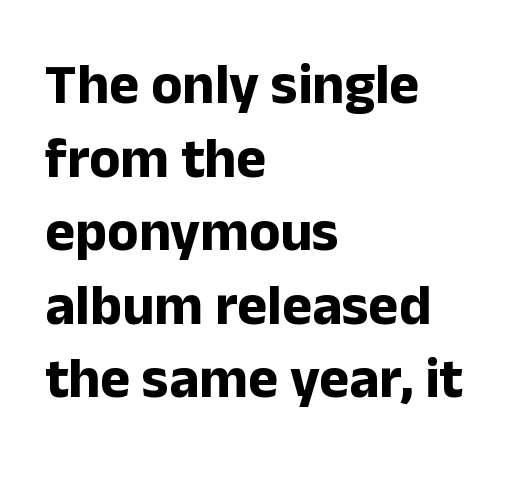
{"serif": "no", "italic": "no", "bold": "yes", "weight": "bold", "width": "normal", "stroke_contrast": "low", "x_height": "medium", "monospaced": "no", "underline": "no", "align": "left", "line_spacing": "normal", "line_spacing_ratio": 1.29, "letter_spacing": "normal", "letter_spacing_em": 0.0, "glyph_px": 57}
